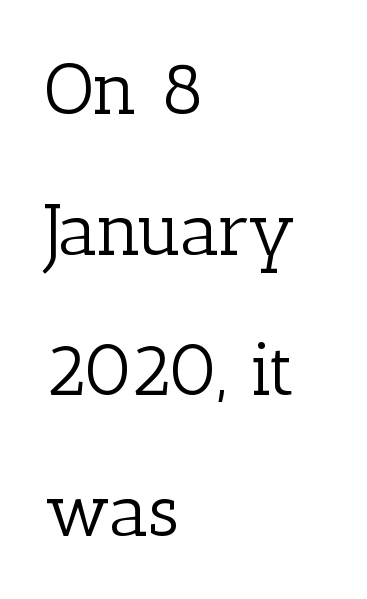
Q: Is the text bold? A: No.
Q: Is the text italic (slanted)? A: No, it is upright.
Q: Is the typeface a serif or a sans-serif typeface? A: Serif.
Q: Is the text underlined? A: No.
Q: How is the paragraph aligned? A: Left-aligned.
Q: Is the spacing between letters normal or unusually wide? A: Normal.
Q: Is the spacing between lines tight, normal or loose? A: Loose.
Q: Width (condensed, normal, or wide)? A: Normal.
Q: Stroke contrast? A: Low.
Q: x-height? A: Medium.
Q: Monospaced? A: No.
